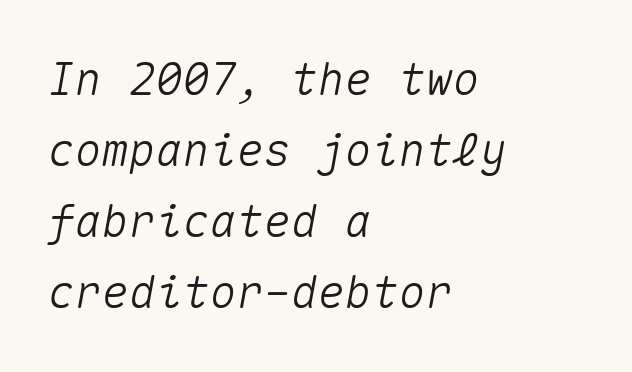
Italic: yes, the glyphs are oblique. Successive baselines arrive at the customary interval. Plain, unruled lines of type. Does the copy run flush right? No — it runs flush left.
